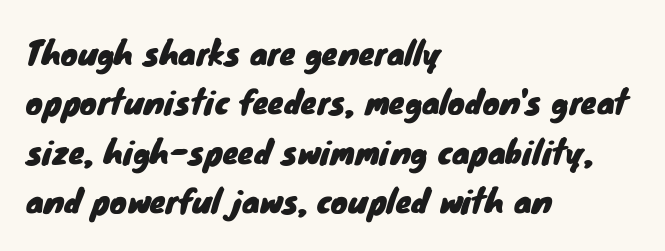
The image shows 32 px sans-serif type; set left-aligned, normal line spacing (1.54x), normal letter spacing, not underlined; low stroke contrast and a small x-height.
